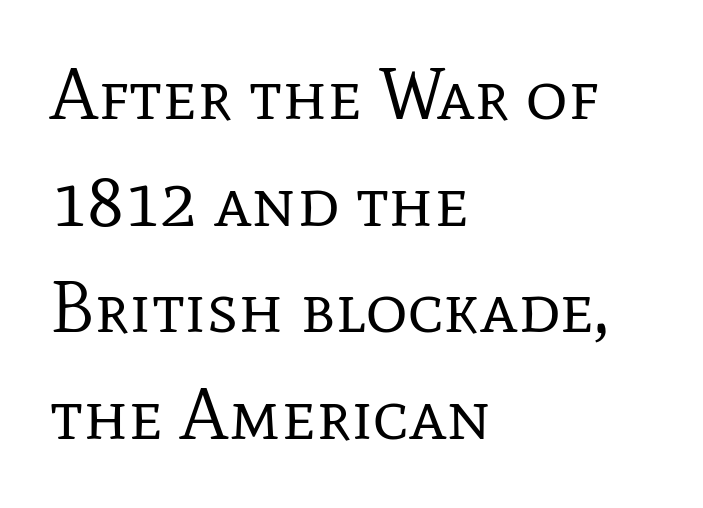
Lines of text with bare space underneath. Rows of type keep a routine distance in the vertical direction. Each letter keeps its own natural width here, so spacing adapts to shape. Does the type have serifs? Yes, each stem ends in a small foot. The font is comparable to plain body text, perhaps lighter.
